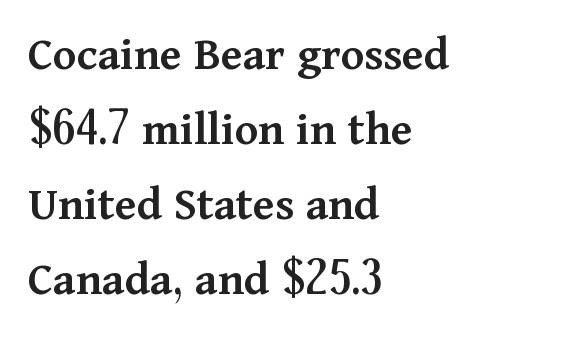
The image shows 49 px semibold serif type, upright; set left-aligned, normal line spacing (1.53x), normal letter spacing, not underlined; medium stroke contrast and a medium x-height.
